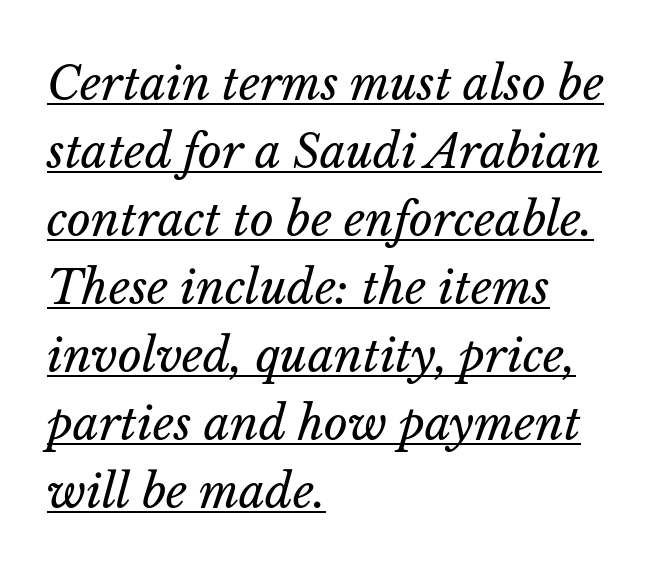
The image shows 46 px regular-weight type, italic (leaning right); set left-aligned, normal line spacing (1.48x), normal letter spacing, underlined; low stroke contrast and a medium x-height.
